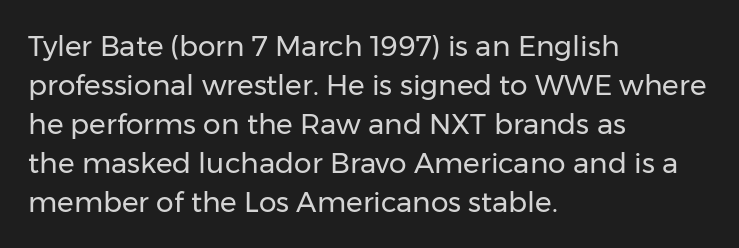
Q: Is the text bold? A: No.
Q: Is the text italic (slanted)? A: No, it is upright.
Q: Is the typeface a serif or a sans-serif typeface? A: Sans-serif.
Q: Is the text underlined? A: No.
Q: How is the paragraph aligned? A: Left-aligned.
Q: Is the spacing between letters normal or unusually wide? A: Normal.
Q: Is the spacing between lines tight, normal or loose? A: Normal.
Q: Width (condensed, normal, or wide)? A: Normal.
Q: Stroke contrast? A: Low.
Q: x-height? A: Medium.
Q: Monospaced? A: No.
